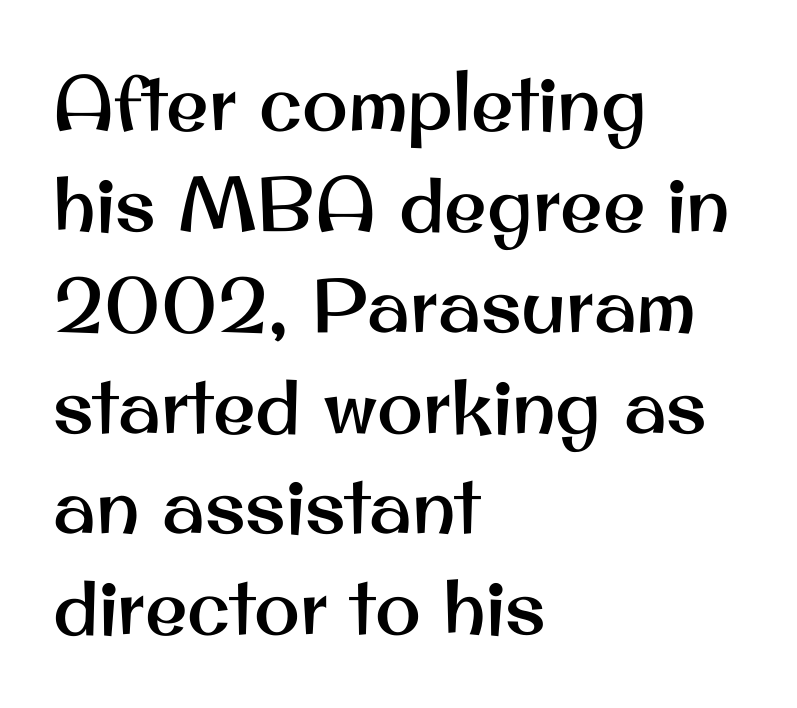
The image shows 77 px sans-serif type, upright; set left-aligned, normal line spacing (1.31x), normal letter spacing, not underlined; medium stroke contrast and a small x-height.
